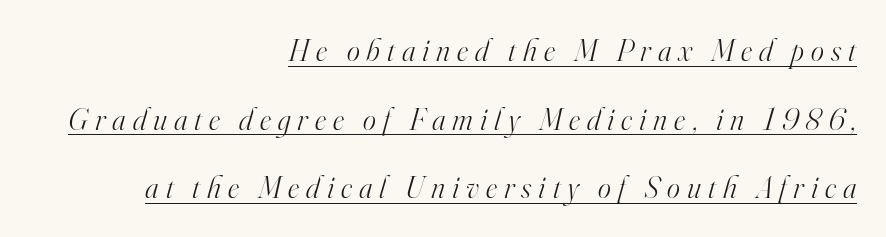
The image shows 31 px light serif type, italic (leaning right); set right-aligned, loose line spacing (2.21x), unusually wide letter spacing (+0.23 em), underlined; high stroke contrast and a small x-height.
